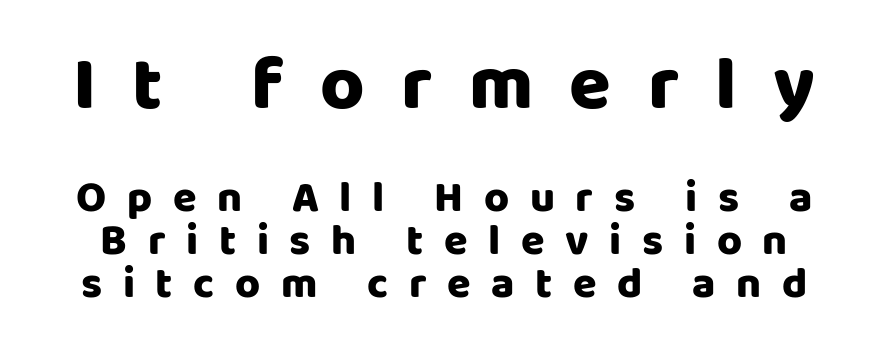
Q: Is the text bold? A: Yes.
Q: Is the text italic (slanted)? A: No, it is upright.
Q: Is the typeface a serif or a sans-serif typeface? A: Sans-serif.
Q: Is the text underlined? A: No.
Q: Is the spacing between letters normal or unusually wide? A: Unusually wide.
Q: Is the spacing between lines tight, normal or loose? A: Tight.
Q: Which block of text is set in a larger size, the first (top) or the second (bottom)? A: The first (top) one.
Q: Width (condensed, normal, or wide)? A: Normal.
Q: Stroke contrast? A: Low.
Q: x-height? A: Large.
Q: Monospaced? A: No.
